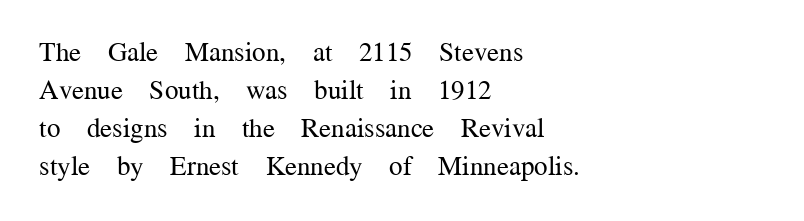
Q: Is the text bold? A: No.
Q: Is the text italic (slanted)? A: No, it is upright.
Q: Is the text underlined? A: No.
Q: How is the paragraph aligned? A: Left-aligned.
Q: Is the spacing between letters normal or unusually wide? A: Normal.
Q: Is the spacing between lines tight, normal or loose? A: Normal.
